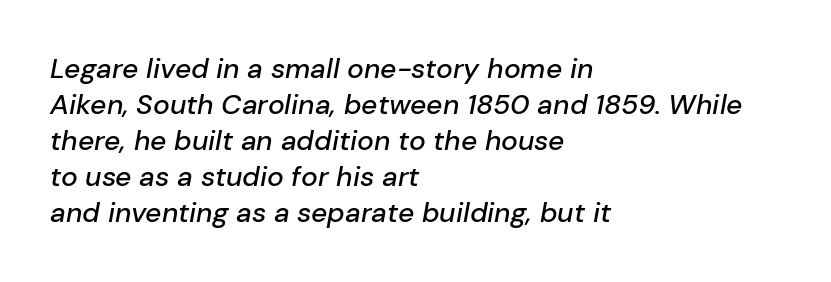
{"italic": "yes", "lean": "right", "slant_degrees": 10, "width": "normal", "stroke_contrast": "low", "x_height": "medium", "monospaced": "no", "underline": "no", "align": "left", "line_spacing": "normal", "line_spacing_ratio": 1.29, "letter_spacing": "normal", "letter_spacing_em": 0.0, "glyph_px": 28}
